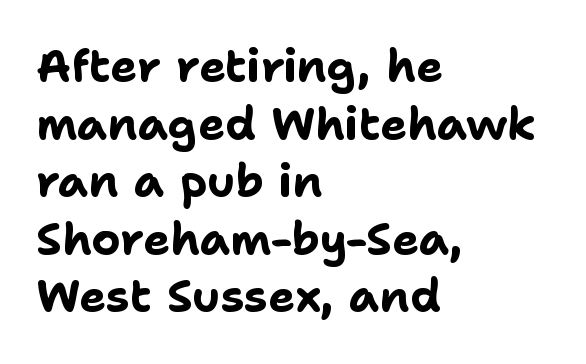
The image shows 45 px bold sans-serif type, upright; set left-aligned, normal line spacing (1.28x), normal letter spacing, not underlined; low stroke contrast and a medium x-height.
